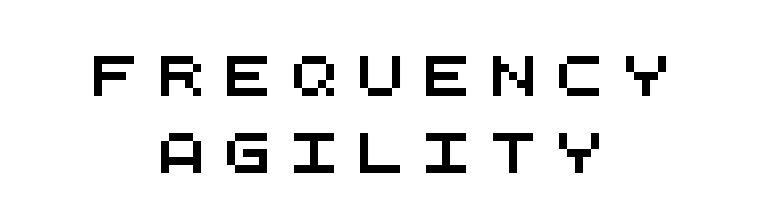
Rows of type keep a wide berth in the vertical direction. The font family rendered here belongs to the sans-serif group. You could count columns in this text — the font is strictly monospaced. A clean baseline with only descenders dipping below it. Is the block centered? Yes — each line is placed symmetrically about the middle. Someone cranked the tracking dial way up on this one.
